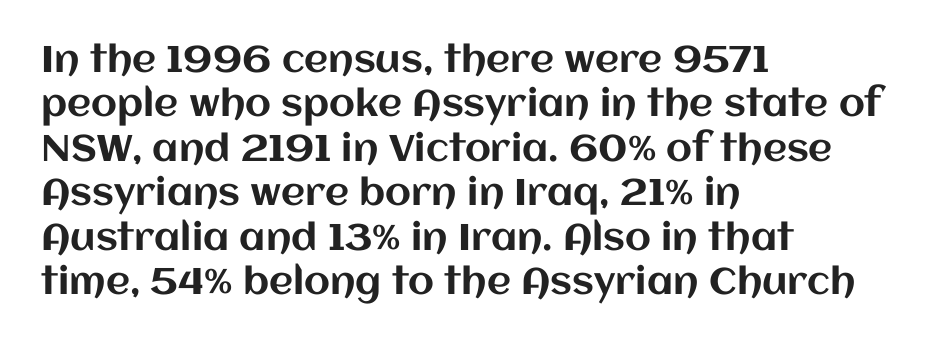
The image shows 37 px text type, upright; set left-aligned, line spacing 1.2x, normal letter spacing, not underlined; medium stroke contrast and a large x-height.
